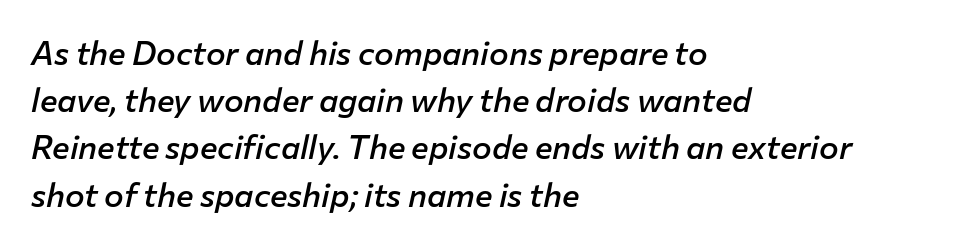
Q: Is the text bold? A: Semi-bold.
Q: Is the text italic (slanted)? A: Yes, it leans right by about 12 degrees.
Q: Is the text underlined? A: No.
Q: How is the paragraph aligned? A: Left-aligned.
Q: Is the spacing between letters normal or unusually wide? A: Normal.
Q: Is the spacing between lines tight, normal or loose? A: Normal.
Q: Width (condensed, normal, or wide)? A: Normal.
Q: Stroke contrast? A: Low.
Q: x-height? A: Medium.
Q: Monospaced? A: No.
